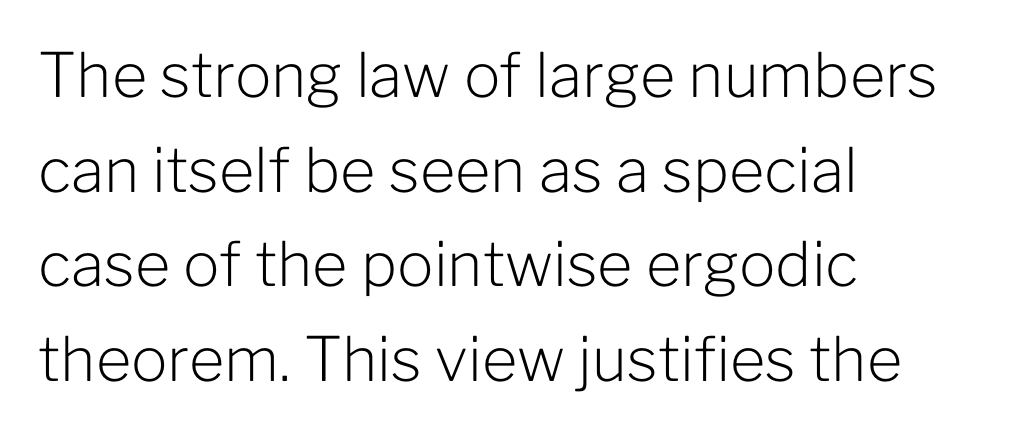
Q: Is the text bold? A: No.
Q: Is the text italic (slanted)? A: No, it is upright.
Q: Is the typeface a serif or a sans-serif typeface? A: Sans-serif.
Q: Is the text underlined? A: No.
Q: How is the paragraph aligned? A: Left-aligned.
Q: Is the spacing between letters normal or unusually wide? A: Normal.
Q: Is the spacing between lines tight, normal or loose? A: Normal.
Q: Width (condensed, normal, or wide)? A: Normal.
Q: Stroke contrast? A: Low.
Q: x-height? A: Medium.
Q: Monospaced? A: No.
